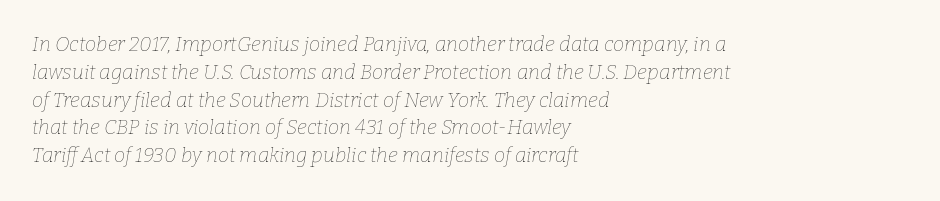
The image shows 20 px text type, italic (leaning right); set left-aligned, normal line spacing (1.39x), normal letter spacing, not underlined.
